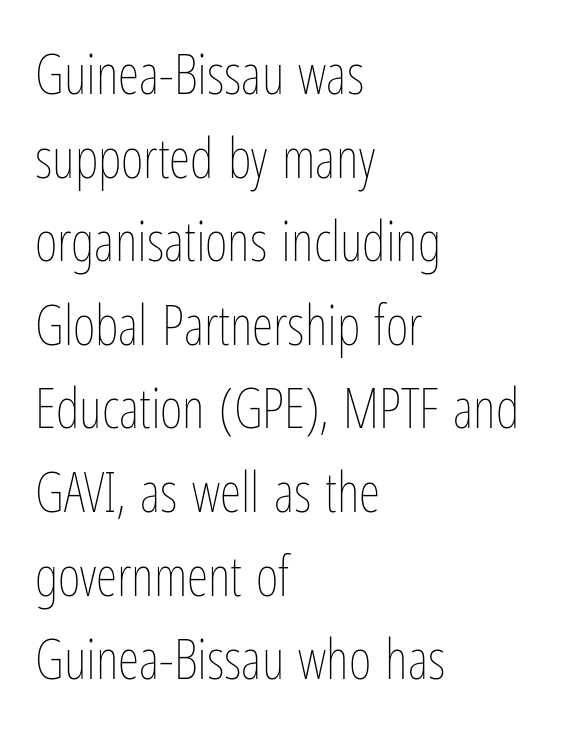
{"italic": "no", "bold": "no", "weight": "thin", "width": "condensed", "stroke_contrast": "low", "x_height": "medium", "monospaced": "no", "underline": "no", "align": "left", "line_spacing": "normal", "line_spacing_ratio": 1.52, "letter_spacing": "normal", "letter_spacing_em": 0.0, "glyph_px": 55}
